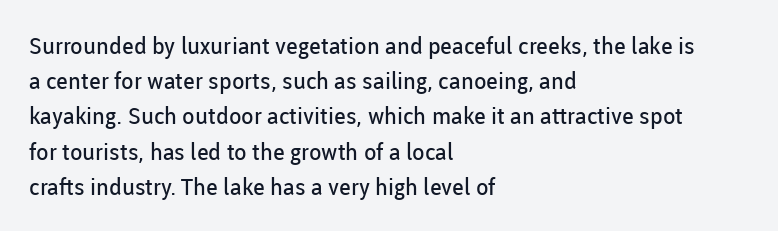
A typesetter would call this leading conventional body-copy spacing. Casual observation: everything's shoved over to the left. Counters stay open thanks to moderate or lighter strokes. The lettering stays uniformly vertical, giving the passage a roman look. No extra tracking has been applied to these lines. The gap between lines stays unmarked.
